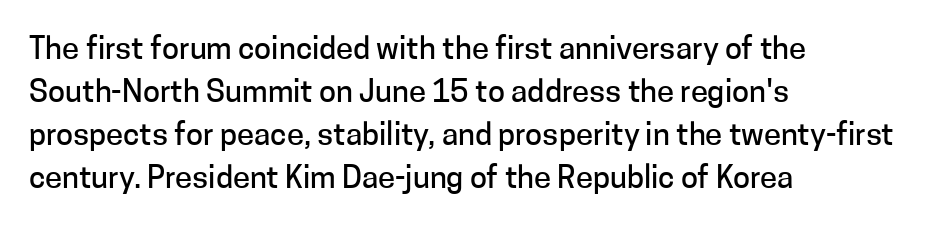
{"serif": "no", "italic": "no", "width": "normal", "stroke_contrast": "low", "x_height": "medium", "monospaced": "no", "underline": "no", "align": "left", "line_spacing": "normal", "line_spacing_ratio": 1.39, "letter_spacing": "normal", "letter_spacing_em": 0.0, "glyph_px": 31}
